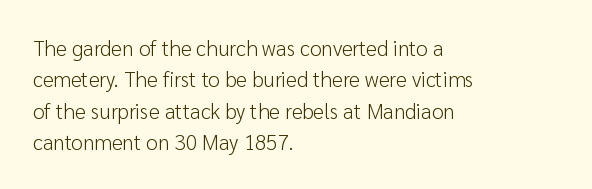
Each row of text sits above clean, open space. Italic? Not at all — the glyphs are vertical. Typeset ragged right — the left edge is the straight one. Each word holds together tightly as a unit, with standard inter-letter gaps. Interline gaps are of average width in this sample.
